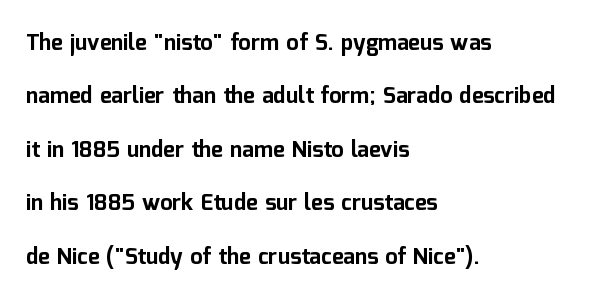
{"italic": "no", "bold": "yes", "underline": "no", "align": "left", "line_spacing": "loose", "line_spacing_ratio": 2.43, "letter_spacing": "normal", "letter_spacing_em": 0.0, "glyph_px": 22}
